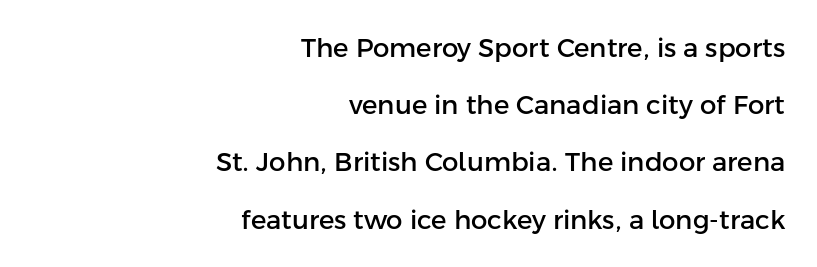
The image shows 26 px text type, upright; set right-aligned, loose line spacing (2.2x), normal letter spacing, not underlined.
